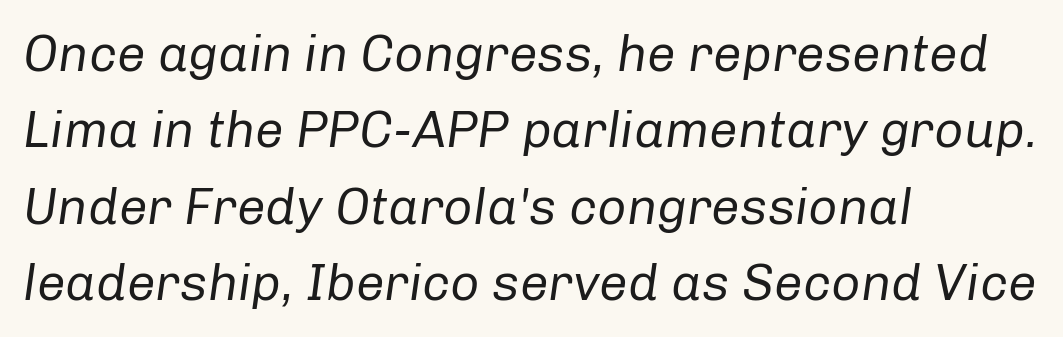
The image shows 51 px regular-weight type, italic (leaning right); set left-aligned, normal line spacing (1.5x), normal letter spacing, not underlined; low stroke contrast and a medium x-height.
